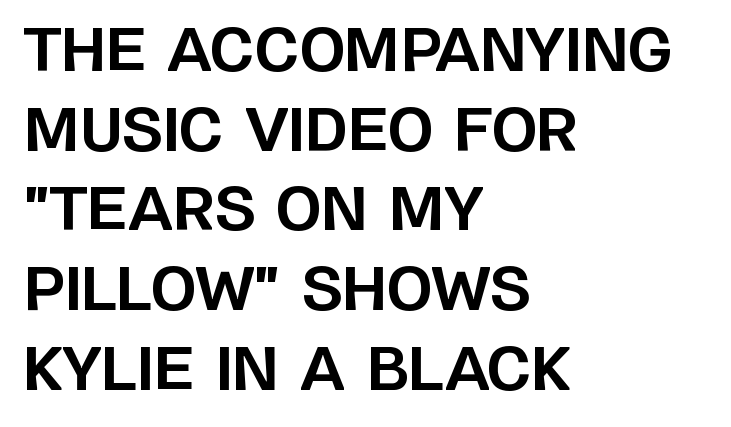
The image shows 59 px bold sans-serif type, upright; set left-aligned, normal line spacing (1.35x), normal letter spacing, not underlined; low stroke contrast and a large x-height.
